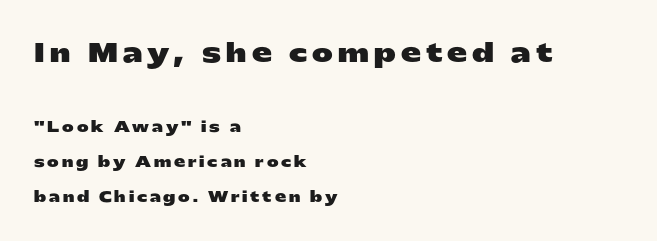
Q: Is the text bold? A: Yes.
Q: Is the text italic (slanted)? A: No, it is upright.
Q: Is the text underlined? A: No.
Q: How is the paragraph aligned? A: Left-aligned.
Q: Is the spacing between letters normal or unusually wide? A: Unusually wide.
Q: Is the spacing between lines tight, normal or loose? A: Loose.
Q: Which block of text is set in a larger size, the first (top) or the second (bottom)? A: The first (top) one.
